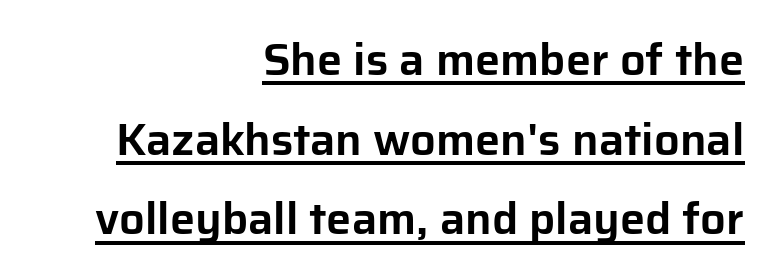
The image shows 45 px sans-serif type, upright; set right-aligned, line spacing 1.77x, normal letter spacing, underlined; low stroke contrast and a medium x-height.
